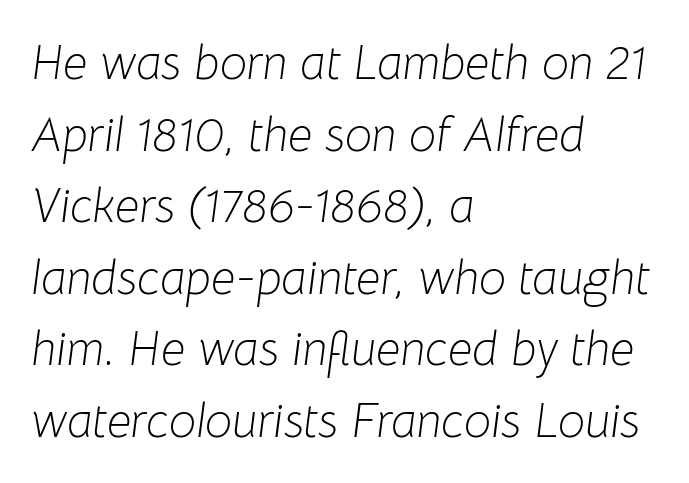
The image shows 48 px light type, italic (leaning right); set left-aligned, normal line spacing (1.49x), normal letter spacing, not underlined; low stroke contrast and a medium x-height.
